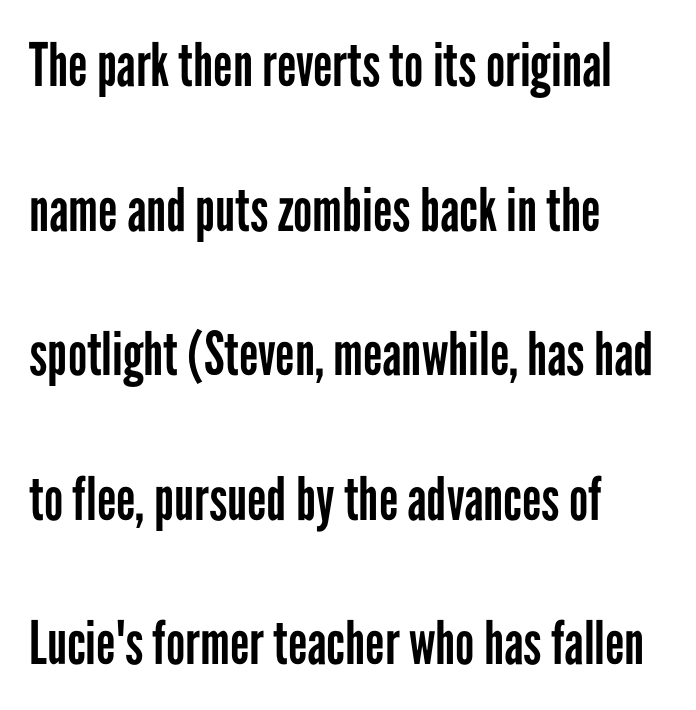
The glyphs in this specimen are sans serif. Nothing unusual about the tracking: characters are spaced as the font intends. The foot of each line stays bare and open. Tall strokes in this sample are plumb rather than angled.
